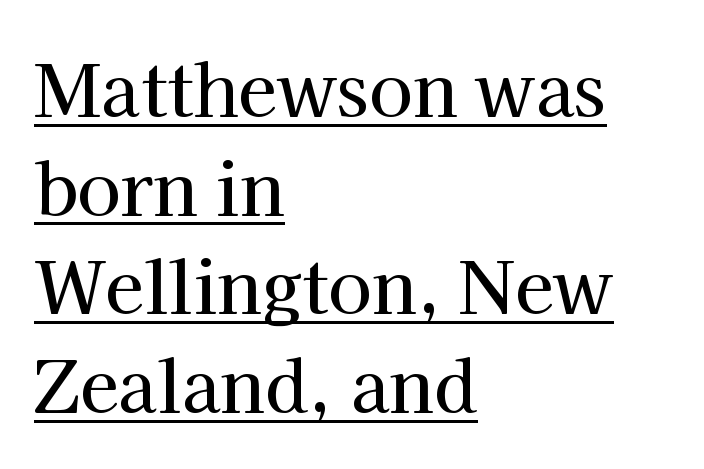
The image shows 71 px serif type, upright; set left-aligned, normal line spacing (1.39x), normal letter spacing, underlined; high stroke contrast and a medium x-height.
